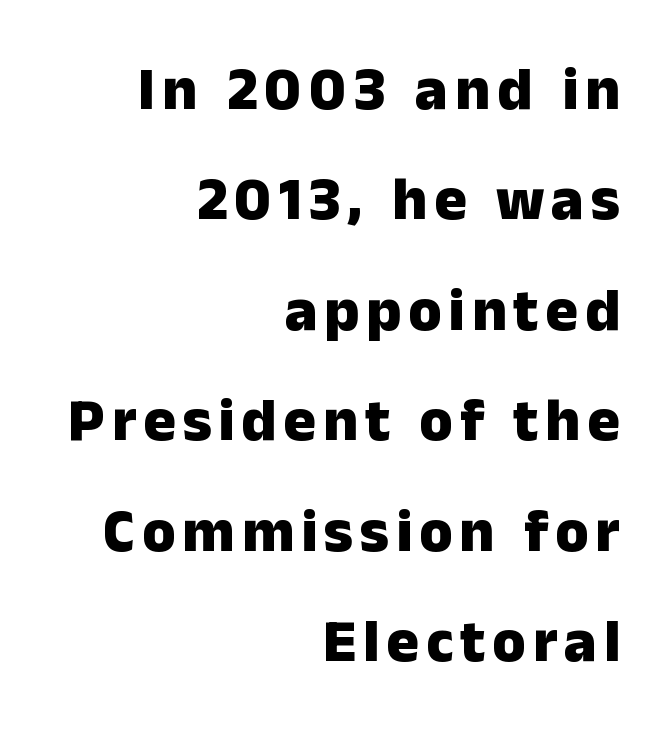
Q: Is the text bold? A: Yes.
Q: Is the text italic (slanted)? A: No, it is upright.
Q: Is the typeface a serif or a sans-serif typeface? A: Sans-serif.
Q: Is the text underlined? A: No.
Q: How is the paragraph aligned? A: Right-aligned.
Q: Width (condensed, normal, or wide)? A: Normal.
Q: Stroke contrast? A: Low.
Q: x-height? A: Medium.
Q: Monospaced? A: No.
